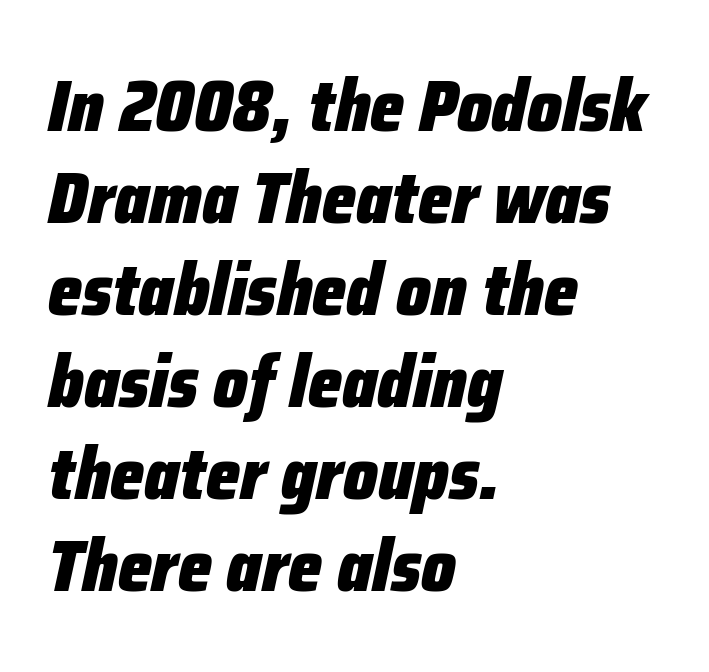
The image shows 73 px heavy, condensed type, italic (leaning right); set left-aligned, normal line spacing (1.26x), normal letter spacing, not underlined; low stroke contrast and a medium x-height.
